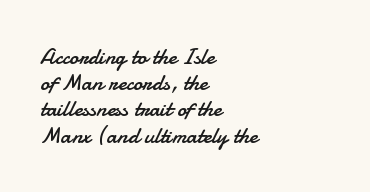
{"bold": "no", "underline": "no", "align": "left", "line_spacing": "tight", "line_spacing_ratio": 1.14, "letter_spacing": "normal", "letter_spacing_em": 0.0, "glyph_px": 23}
